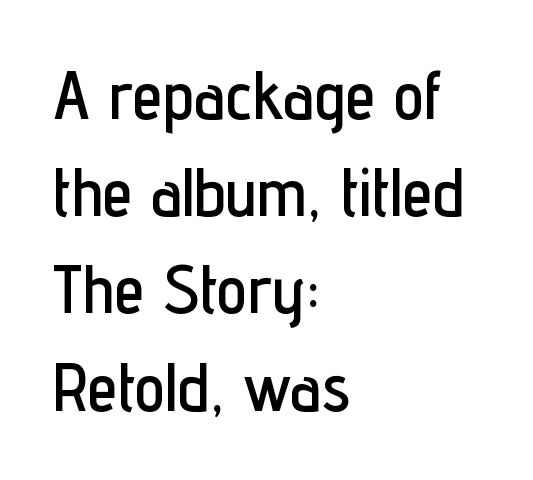
{"serif": "no", "italic": "no", "width": "condensed", "stroke_contrast": "low", "x_height": "medium", "monospaced": "no", "underline": "no", "align": "left", "line_spacing": "normal", "line_spacing_ratio": 1.43, "letter_spacing": "normal", "letter_spacing_em": 0.0, "glyph_px": 68}
